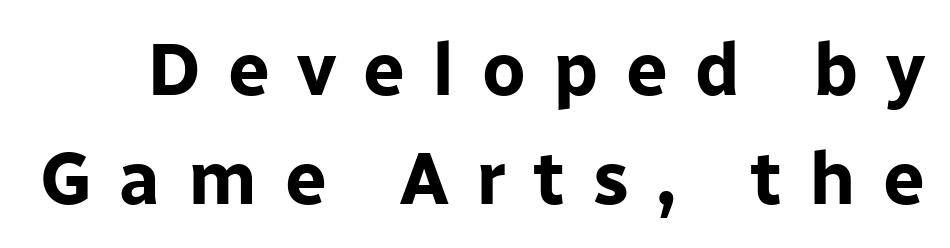
Q: Is the text bold? A: Yes.
Q: Is the text italic (slanted)? A: No, it is upright.
Q: Is the typeface a serif or a sans-serif typeface? A: Sans-serif.
Q: Is the text underlined? A: No.
Q: Is the spacing between letters normal or unusually wide? A: Unusually wide.
Q: Is the spacing between lines tight, normal or loose? A: Normal.
Q: Width (condensed, normal, or wide)? A: Normal.
Q: Stroke contrast? A: Low.
Q: x-height? A: Medium.
Q: Monospaced? A: No.
